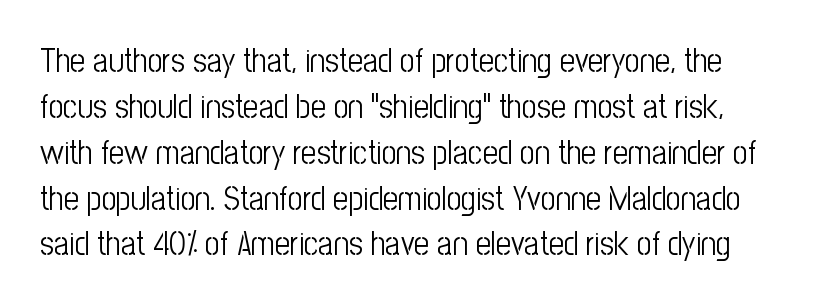
The image shows 33 px light, condensed sans-serif type, upright; set normal line spacing (1.39x), normal letter spacing, not underlined; low stroke contrast and a medium x-height.
